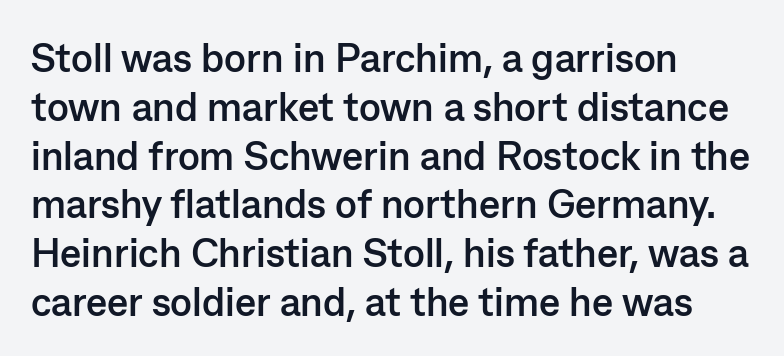
Q: Is the text bold? A: Yes.
Q: Is the text italic (slanted)? A: No, it is upright.
Q: Is the typeface a serif or a sans-serif typeface? A: Sans-serif.
Q: Is the text underlined? A: No.
Q: How is the paragraph aligned? A: Left-aligned.
Q: Is the spacing between letters normal or unusually wide? A: Normal.
Q: Width (condensed, normal, or wide)? A: Normal.
Q: Stroke contrast? A: Low.
Q: x-height? A: Medium.
Q: Monospaced? A: No.
